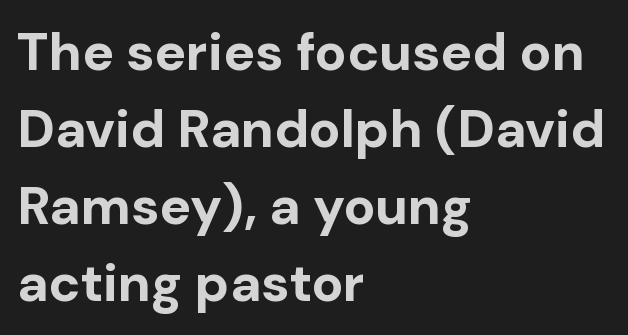
Here the designer chose a conventional face with non-uniform glyph widths. The letterforms sit shoulder to shoulder at normal distance. Baseline-to-baseline distance is the conventional proportion of letter height. A student would call this left alignment; a typographer would say flush left, rag right. This sample uses a sans-serif face. Heavy, bold letterforms.
